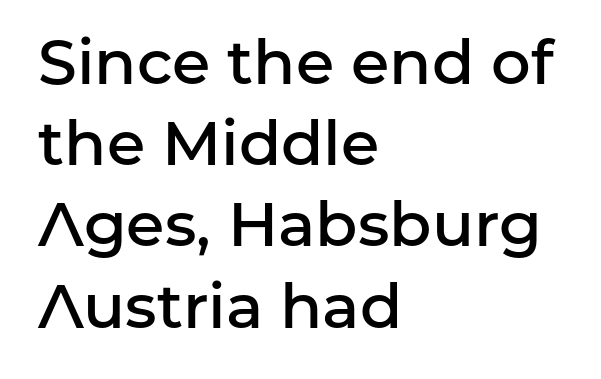
Q: Is the text bold? A: Semi-bold.
Q: Is the text italic (slanted)? A: No, it is upright.
Q: Is the typeface a serif or a sans-serif typeface? A: Sans-serif.
Q: Is the text underlined? A: No.
Q: How is the paragraph aligned? A: Left-aligned.
Q: Is the spacing between letters normal or unusually wide? A: Normal.
Q: Is the spacing between lines tight, normal or loose? A: Normal.
Q: Width (condensed, normal, or wide)? A: Normal.
Q: Stroke contrast? A: Low.
Q: x-height? A: Medium.
Q: Monospaced? A: No.
